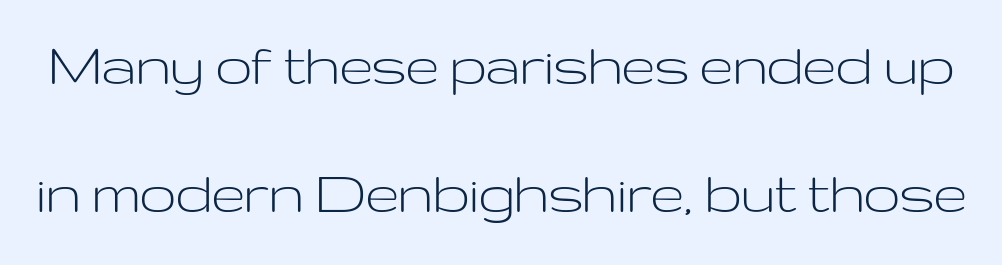
{"serif": "no", "italic": "no", "bold": "no", "weight": "light", "width": "wide", "stroke_contrast": "low", "x_height": "medium", "monospaced": "no", "underline": "no", "line_spacing": "loose", "line_spacing_ratio": 1.97, "letter_spacing": "normal", "letter_spacing_em": 0.0, "glyph_px": 65}
